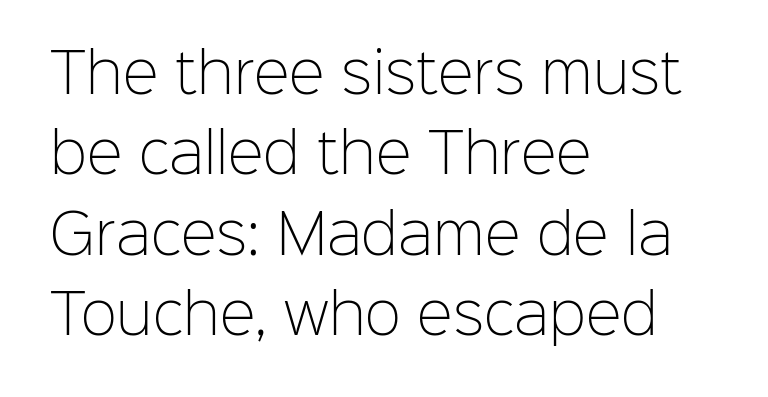
Q: Is the text bold? A: No.
Q: Is the text italic (slanted)? A: No, it is upright.
Q: Is the typeface a serif or a sans-serif typeface? A: Sans-serif.
Q: Is the text underlined? A: No.
Q: How is the paragraph aligned? A: Left-aligned.
Q: Is the spacing between letters normal or unusually wide? A: Normal.
Q: Is the spacing between lines tight, normal or loose? A: Normal.
Q: Width (condensed, normal, or wide)? A: Normal.
Q: Stroke contrast? A: Low.
Q: x-height? A: Medium.
Q: Monospaced? A: No.
